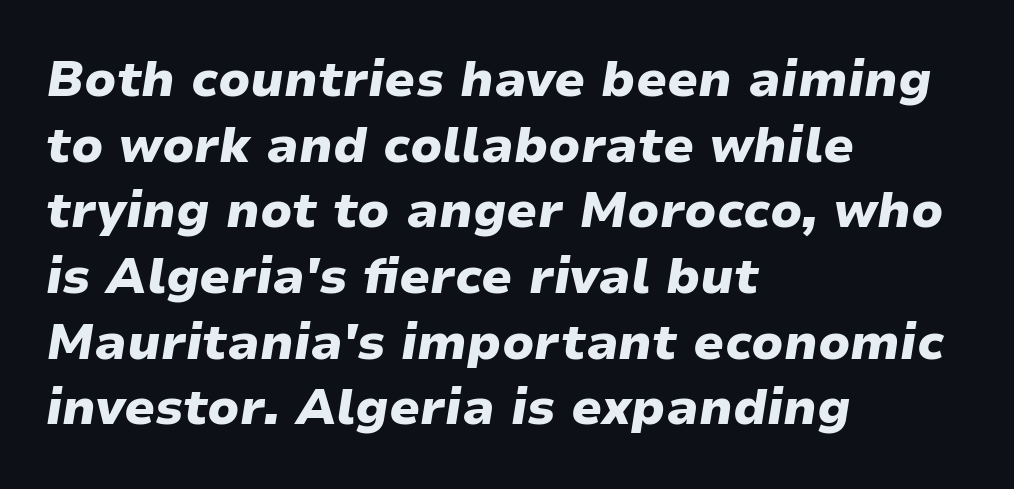
Q: Is the text bold? A: Yes.
Q: Is the text italic (slanted)? A: Yes, it leans right by about 9 degrees.
Q: Is the text underlined? A: No.
Q: How is the paragraph aligned? A: Left-aligned.
Q: Is the spacing between letters normal or unusually wide? A: Normal.
Q: Is the spacing between lines tight, normal or loose? A: Normal.
Q: Width (condensed, normal, or wide)? A: Wide.
Q: Stroke contrast? A: Low.
Q: x-height? A: Medium.
Q: Monospaced? A: No.
